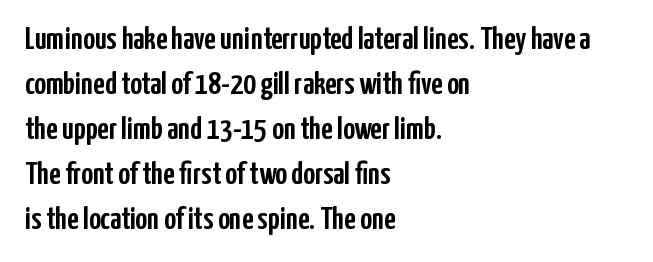
The image shows 32 px condensed sans-serif type, upright; set left-aligned, normal line spacing (1.41x), normal letter spacing, not underlined; low stroke contrast and a medium x-height.
